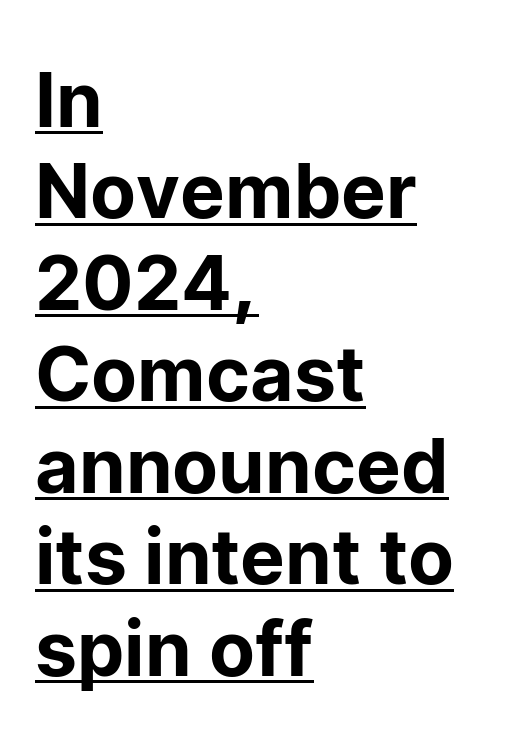
{"serif": "no", "italic": "no", "width": "normal", "stroke_contrast": "low", "x_height": "medium", "monospaced": "no", "underline": "yes", "align": "left", "line_spacing_ratio": 1.22, "letter_spacing": "normal", "letter_spacing_em": 0.0, "glyph_px": 75}
